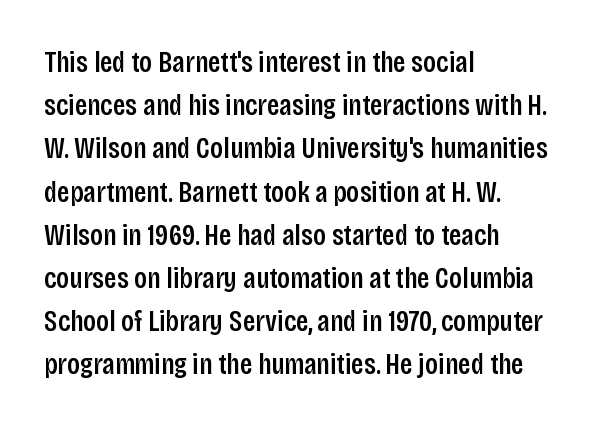
{"serif": "no", "italic": "no", "width": "condensed", "stroke_contrast": "low", "x_height": "large", "monospaced": "no", "underline": "no", "align": "left", "line_spacing": "normal", "line_spacing_ratio": 1.44, "letter_spacing": "normal", "letter_spacing_em": 0.0, "glyph_px": 30}
